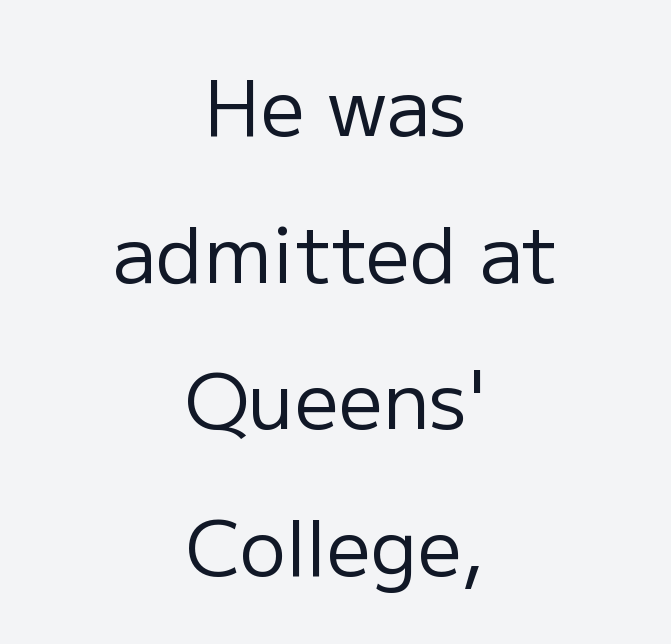
The image shows 78 px regular-weight sans-serif type, upright; set centered, line spacing 1.88x, normal letter spacing, not underlined; low stroke contrast and a medium x-height.
